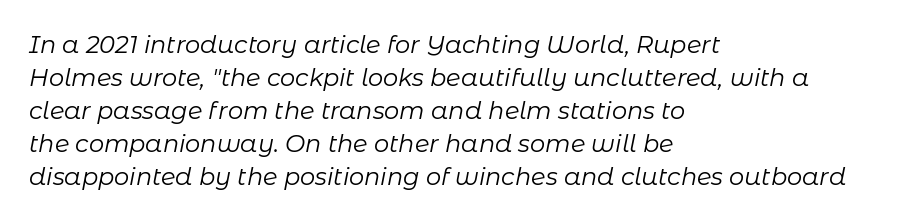
The image shows 24 px text type, italic (leaning right); set left-aligned, normal line spacing (1.37x), normal letter spacing, not underlined.
